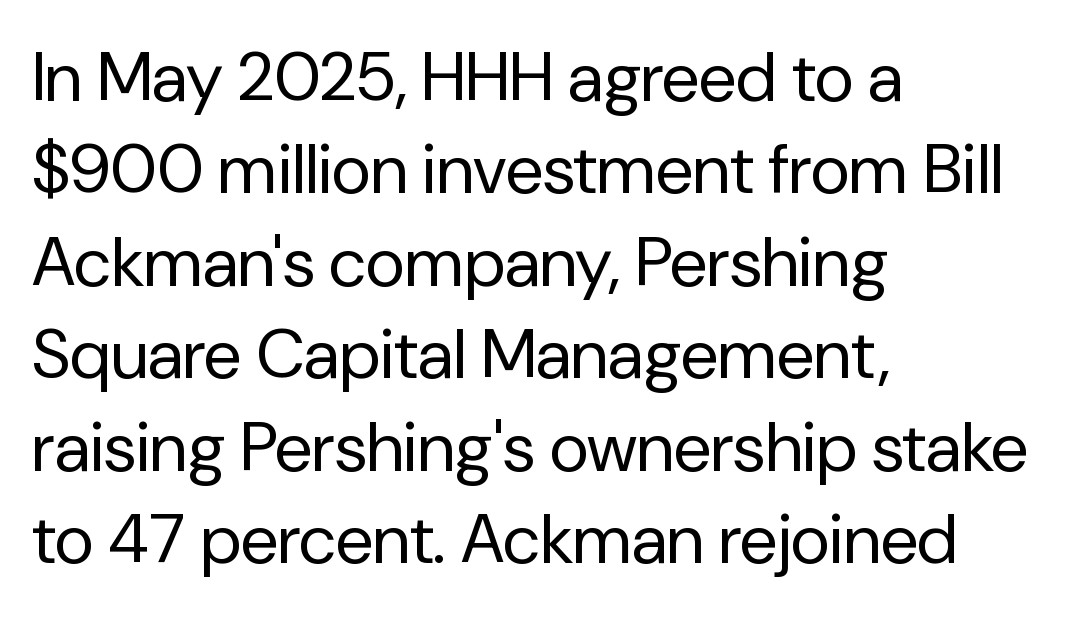
The image shows 69 px regular-weight sans-serif type, upright; set left-aligned, normal line spacing (1.34x), normal letter spacing, not underlined; low stroke contrast and a medium x-height.
